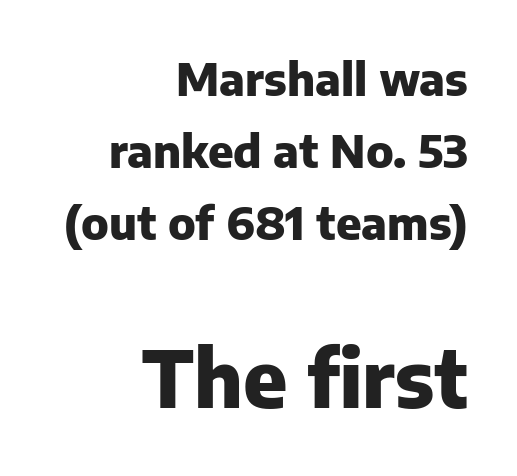
The passage shown begins with its smaller block and ends with its larger one. The passage shown is typeset with a sans-serif family. The rendering uses a moderate line-height, typical for paragraphs. How heavy is the stroke? Heavy — this is a bold. Nobody touched the tracking dial on this one.
